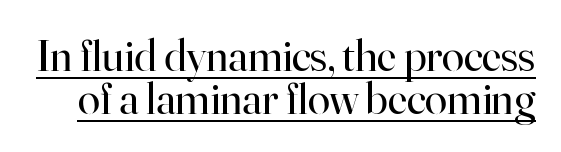
Q: Is the text bold? A: No.
Q: Is the text italic (slanted)? A: No, it is upright.
Q: Is the typeface a serif or a sans-serif typeface? A: Serif.
Q: Is the text underlined? A: Yes.
Q: Is the spacing between letters normal or unusually wide? A: Normal.
Q: Is the spacing between lines tight, normal or loose? A: Tight.
Q: Width (condensed, normal, or wide)? A: Normal.
Q: Stroke contrast? A: High.
Q: x-height? A: Small.
Q: Monospaced? A: No.
